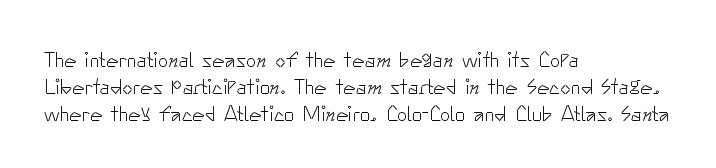
{"italic": "no", "bold": "no", "underline": "no", "align": "left", "line_spacing": "normal", "line_spacing_ratio": 1.28, "letter_spacing": "normal", "letter_spacing_em": 0.0, "glyph_px": 21}
